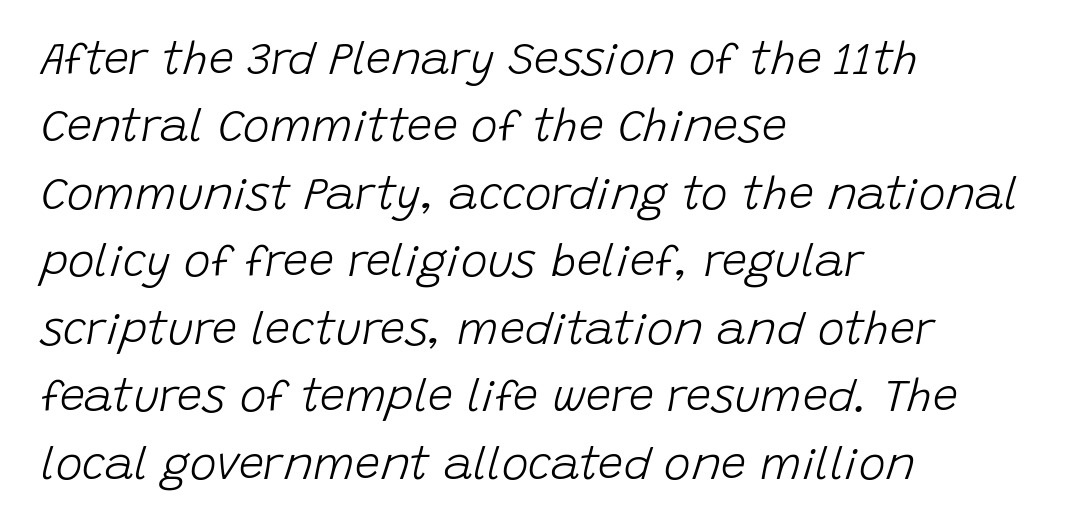
Q: Is the text bold? A: No.
Q: Is the text italic (slanted)? A: Yes, it leans right by about 15 degrees.
Q: Is the text underlined? A: No.
Q: How is the paragraph aligned? A: Left-aligned.
Q: Is the spacing between letters normal or unusually wide? A: Normal.
Q: Is the spacing between lines tight, normal or loose? A: Normal.
Q: Width (condensed, normal, or wide)? A: Normal.
Q: Stroke contrast? A: Low.
Q: x-height? A: Large.
Q: Monospaced? A: No.
